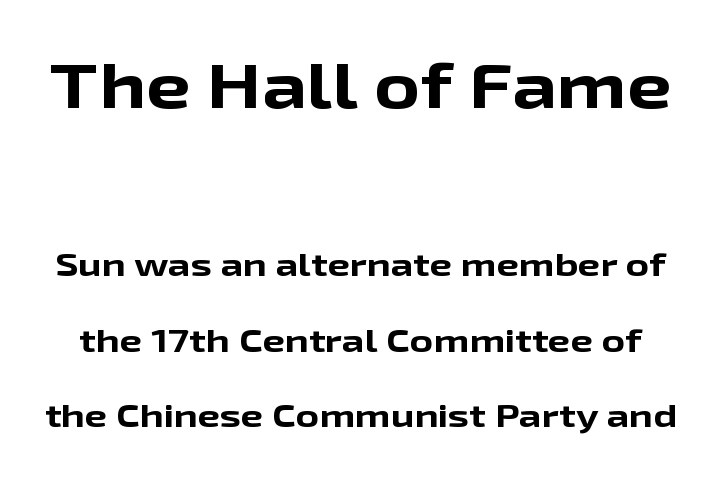
The image shows 63 px bold, wide sans-serif type, upright; set loose line spacing (2.36x), normal letter spacing, not underlined; the first (top) block is 1.97x larger; low stroke contrast and a medium x-height.
